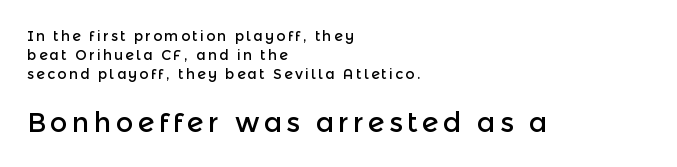
Q: Is the text italic (slanted)? A: No, it is upright.
Q: Is the text underlined? A: No.
Q: How is the paragraph aligned? A: Left-aligned.
Q: Is the spacing between lines tight, normal or loose? A: Normal.
Q: Which block of text is set in a larger size, the first (top) or the second (bottom)? A: The second (bottom) one.
